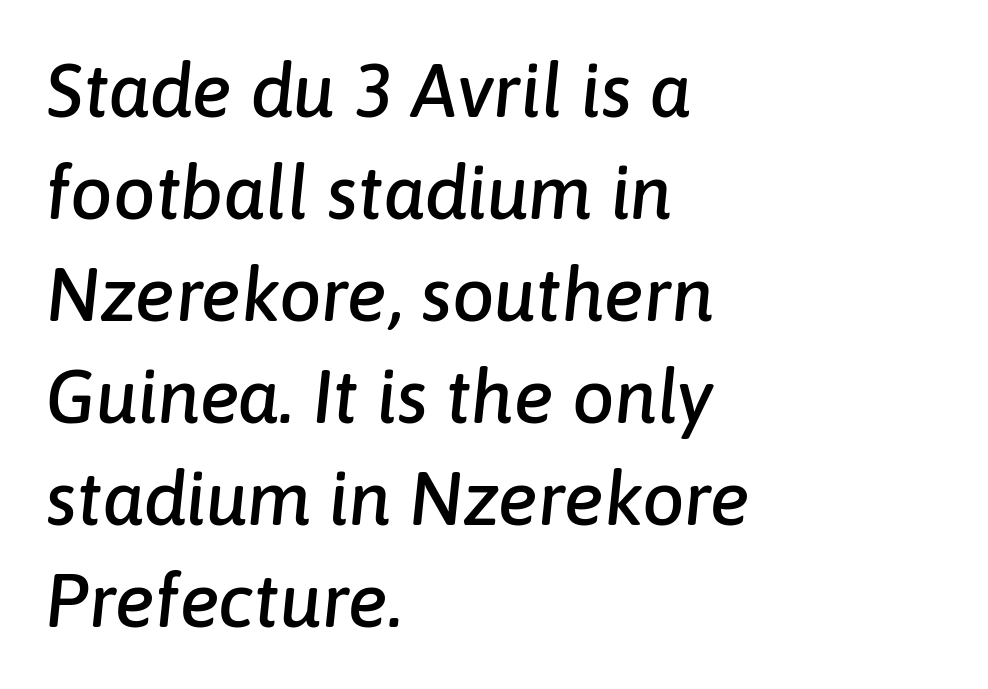
Think of a printed novel: that variable character pitch is what you see here. Quick note: italic. A clean baseline with only descenders dipping below it. Line beginnings align vertically; line endings do not.
